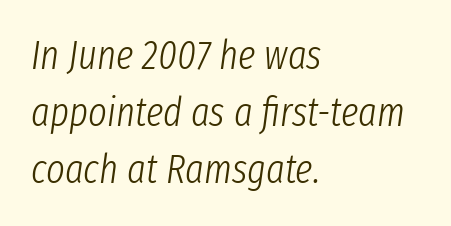
{"italic": "yes", "lean": "right", "slant_degrees": 8, "bold": "no", "weight": "light", "width": "condensed", "stroke_contrast": "low", "x_height": "medium", "monospaced": "no", "underline": "no", "align": "left", "line_spacing": "normal", "line_spacing_ratio": 1.43, "letter_spacing": "normal", "letter_spacing_em": 0.0, "glyph_px": 40}
